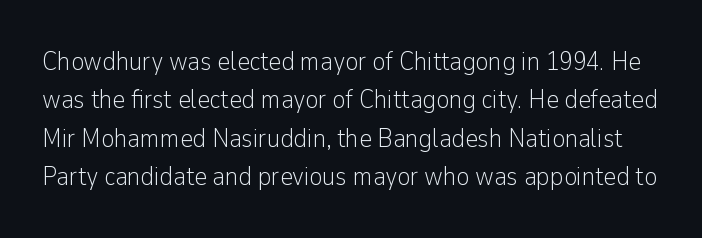
The image shows 27 px text type, upright; set normal line spacing (1.42x), normal letter spacing, not underlined.
